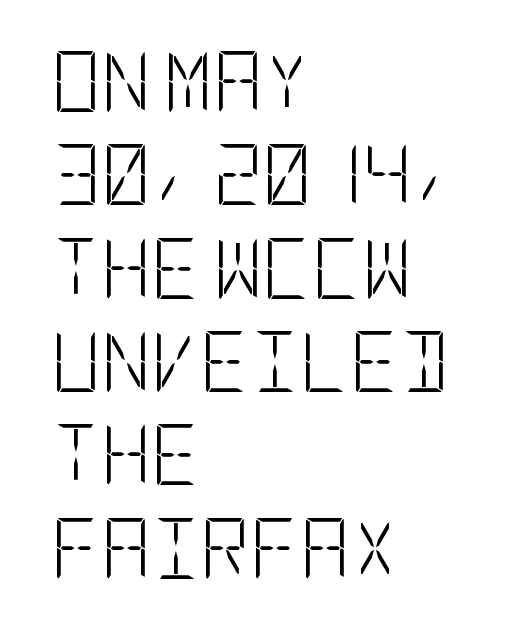
Q: Is the text bold? A: No.
Q: Is the text italic (slanted)? A: No, it is upright.
Q: Is the typeface a serif or a sans-serif typeface? A: Sans-serif.
Q: Is the text underlined? A: No.
Q: How is the paragraph aligned? A: Left-aligned.
Q: Is the spacing between letters normal or unusually wide? A: Normal.
Q: Is the spacing between lines tight, normal or loose? A: Normal.
Q: Width (condensed, normal, or wide)? A: Condensed.
Q: Stroke contrast? A: Low.
Q: x-height? A: Large.
